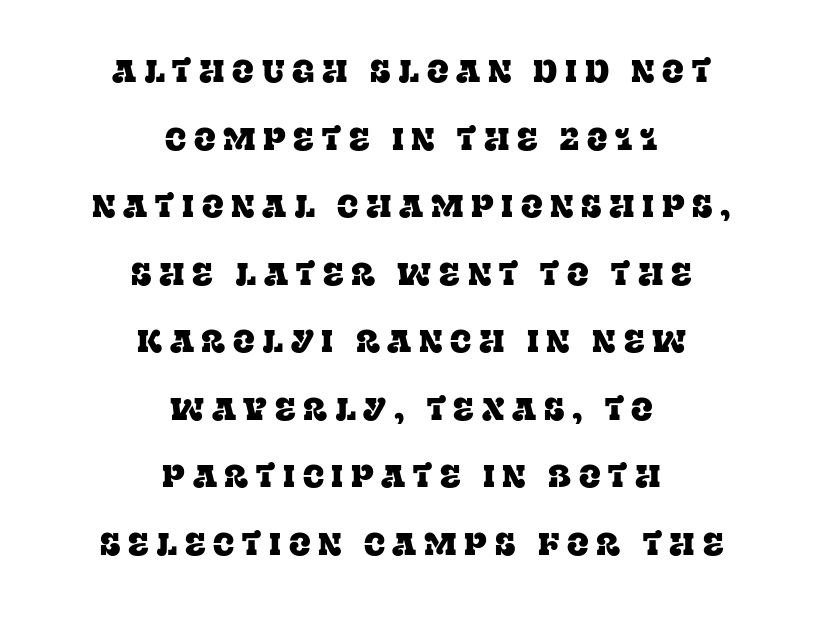
{"serif": "yes", "italic": "no", "width": "normal", "stroke_contrast": "low", "x_height": "large", "monospaced": "no", "underline": "no", "align": "center", "line_spacing": "loose", "line_spacing_ratio": 2.11, "letter_spacing": "wide", "letter_spacing_em": 0.24, "glyph_px": 32}
